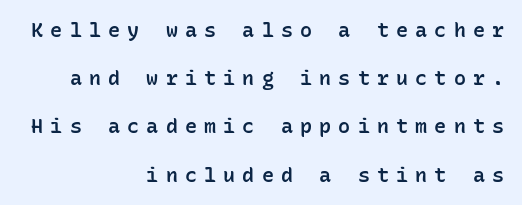
Tracking here is generous; glyphs stand well apart from one another. Bare-footed words on every line. Rendered with straight, roman letterforms. Leftover space on each line is placed entirely before the opening word. Quick note: interline space is abundant. These lines carry some extra weight — a demibold, not a full bold.
